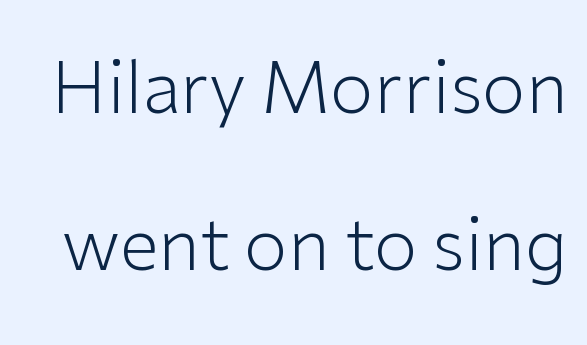
A sans-serif font was chosen for this passage. The space beneath each line is pristine and unruled. The passage shown is typed in a proportional face where columns would drift. The rendering keeps characters at their native spacing. Rendered with straight, roman letterforms. The leading is generous, giving the passage an open texture.
